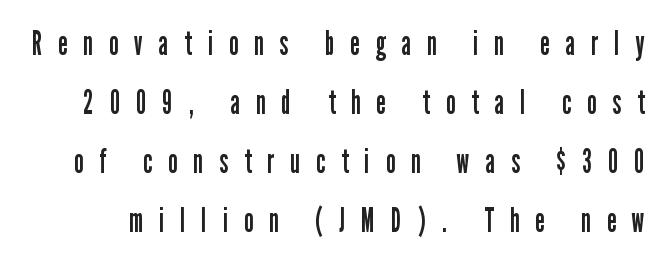
{"serif": "no", "italic": "no", "bold": "no", "weight": "regular", "width": "condensed", "stroke_contrast": "low", "x_height": "medium", "monospaced": "no", "underline": "no", "line_spacing_ratio": 1.74, "letter_spacing": "wide", "letter_spacing_em": 0.48, "glyph_px": 34}
